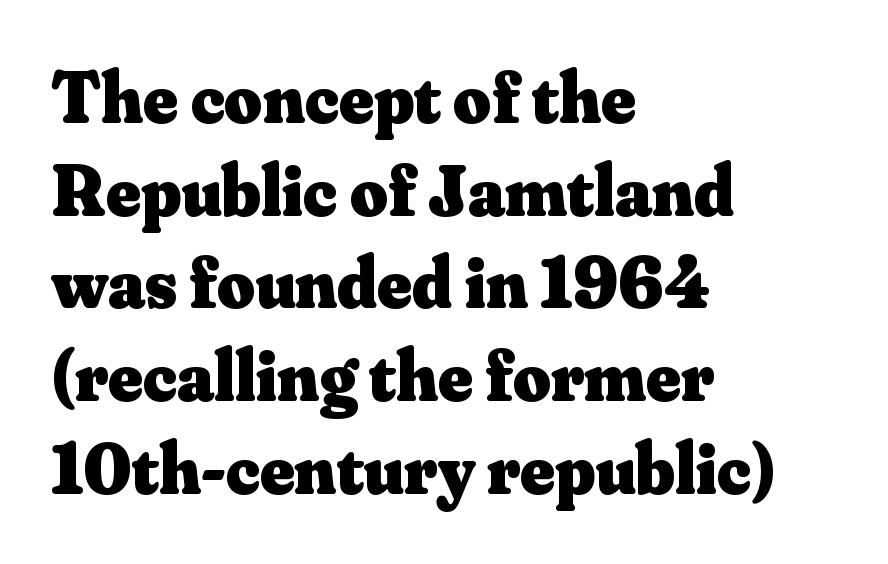
Type style note: has serifs. The letters advance in unequal steps, a hallmark of proportional type. Only glyphs here, with clear space below each row. This is roman type, the default non-slanted kind. The passage shown stacks its lines at a standard gap.
